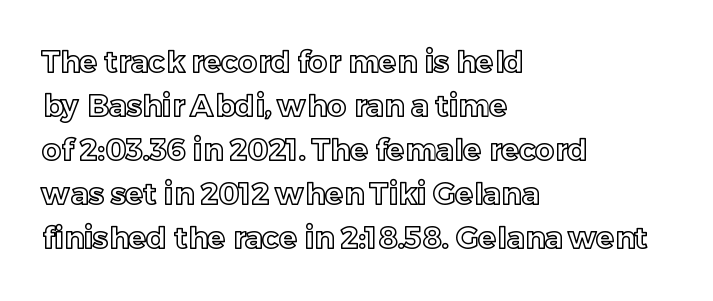
Each word holds together tightly as a unit, with standard inter-letter gaps. The passage shown is typed in a proportional face where columns would drift. Vertical strokes here are truly vertical. Check under the words: just untouched page. The paragraph has a hard left edge and a soft right edge.
